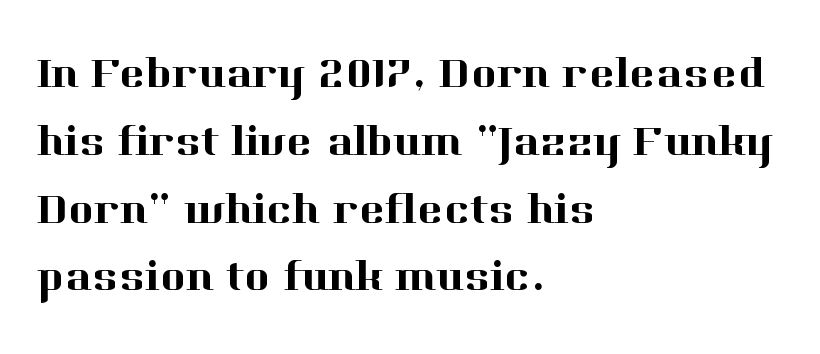
{"serif": "yes", "italic": "no", "width": "normal", "stroke_contrast": "high", "x_height": "medium", "monospaced": "no", "underline": "no", "align": "left", "line_spacing": "normal", "line_spacing_ratio": 1.54, "letter_spacing": "normal", "letter_spacing_em": 0.0, "glyph_px": 44}
